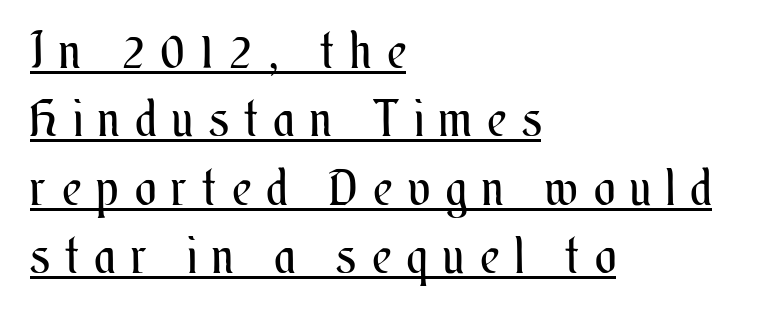
Q: Is the text bold? A: No.
Q: Is the text italic (slanted)? A: No, it is upright.
Q: Is the text underlined? A: Yes.
Q: How is the paragraph aligned? A: Left-aligned.
Q: Is the spacing between letters normal or unusually wide? A: Unusually wide.
Q: Is the spacing between lines tight, normal or loose? A: Normal.
Q: Width (condensed, normal, or wide)? A: Condensed.
Q: Stroke contrast? A: Medium.
Q: x-height? A: Small.
Q: Monospaced? A: No.
